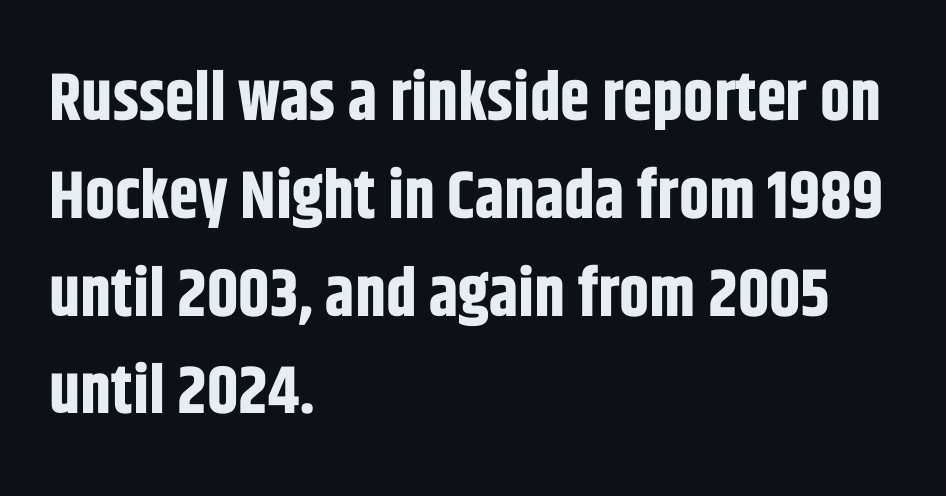
{"serif": "no", "italic": "no", "bold": "yes", "weight": "bold", "width": "condensed", "stroke_contrast": "low", "x_height": "large", "monospaced": "no", "underline": "no", "align": "left", "line_spacing": "normal", "line_spacing_ratio": 1.46, "letter_spacing": "normal", "letter_spacing_em": 0.0, "glyph_px": 67}
